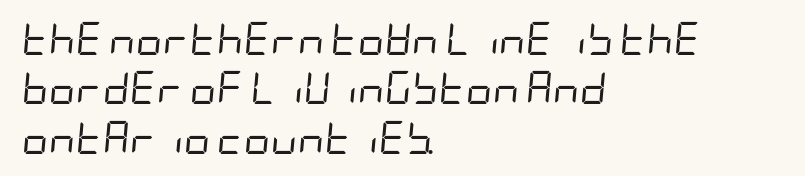
The baseline area is clear. Every row of glyphs begins at an identical x-position on the left. Is there much room between lines? A standard amount, neither cramped nor airy. Quick note: italic. Students, note that the glyphs here touch the page at normal intervals.
